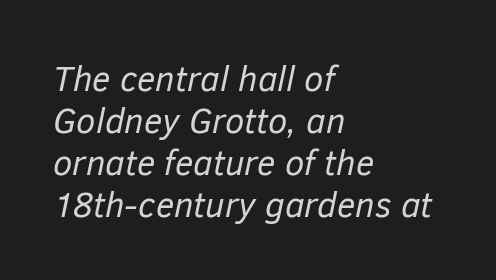
Q: Is the text bold? A: No.
Q: Is the text italic (slanted)? A: Yes, it leans right by about 12 degrees.
Q: Is the text underlined? A: No.
Q: How is the paragraph aligned? A: Left-aligned.
Q: Is the spacing between letters normal or unusually wide? A: Normal.
Q: Width (condensed, normal, or wide)? A: Normal.
Q: Stroke contrast? A: Low.
Q: x-height? A: Medium.
Q: Monospaced? A: No.
